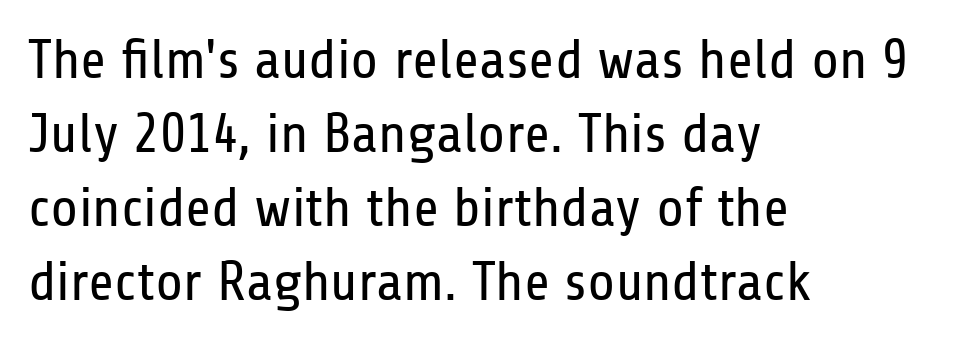
Q: Is the text bold? A: No.
Q: Is the text italic (slanted)? A: No, it is upright.
Q: Is the typeface a serif or a sans-serif typeface? A: Sans-serif.
Q: Is the text underlined? A: No.
Q: How is the paragraph aligned? A: Left-aligned.
Q: Is the spacing between letters normal or unusually wide? A: Normal.
Q: Is the spacing between lines tight, normal or loose? A: Normal.
Q: Width (condensed, normal, or wide)? A: Condensed.
Q: Stroke contrast? A: Low.
Q: x-height? A: Medium.
Q: Monospaced? A: No.
